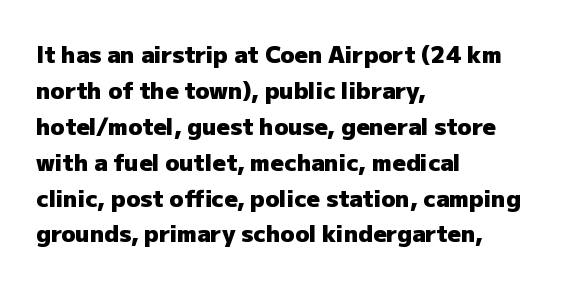
Q: Is the text bold? A: Yes.
Q: Is the text italic (slanted)? A: No, it is upright.
Q: Is the text underlined? A: No.
Q: How is the paragraph aligned? A: Left-aligned.
Q: Is the spacing between letters normal or unusually wide? A: Normal.
Q: Is the spacing between lines tight, normal or loose? A: Normal.
